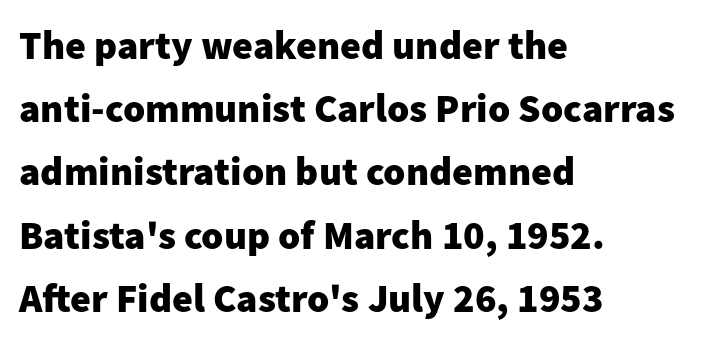
The image shows 40 px heavy sans-serif type, upright; set left-aligned, normal line spacing (1.58x), normal letter spacing, not underlined; low stroke contrast and a medium x-height.
